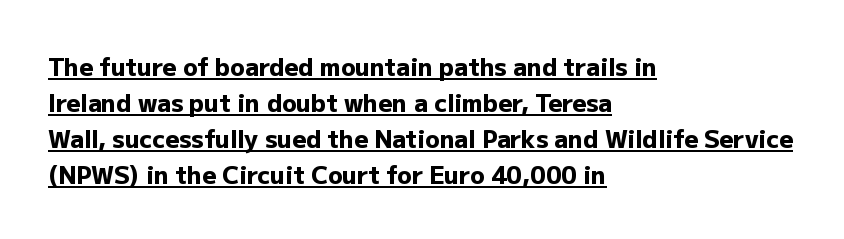
Rendered with straight, roman letterforms. In terms of letterspacing, this is plain default setting. The text block is weighted toward the left margin, trailing off unevenly rightward. Quick note: underline on. A dark, heavy texture on the line: the type is bold. The passage shown stacks its lines at a standard gap.
